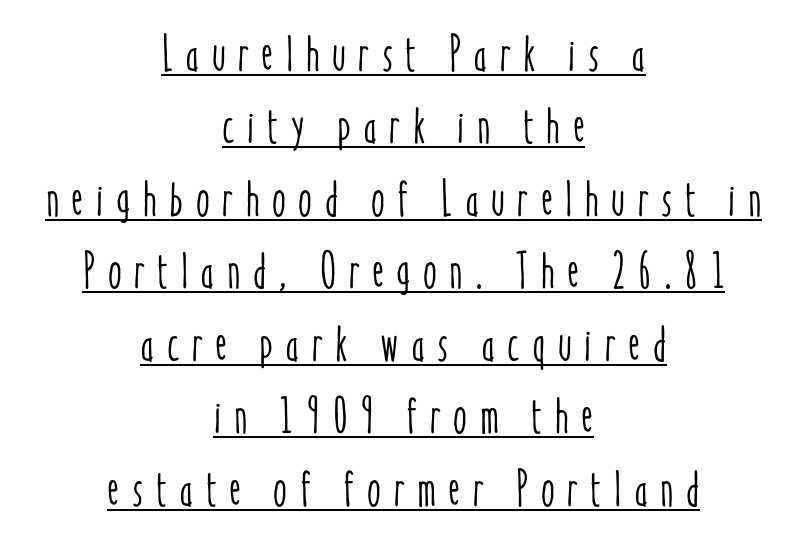
Q: Is the text italic (slanted)? A: No, it is upright.
Q: Is the text underlined? A: Yes.
Q: How is the paragraph aligned? A: Centered.
Q: Is the spacing between letters normal or unusually wide? A: Unusually wide.
Q: Is the spacing between lines tight, normal or loose? A: Normal.
Q: Width (condensed, normal, or wide)? A: Condensed.
Q: Stroke contrast? A: Low.
Q: x-height? A: Medium.
Q: Monospaced? A: No.
